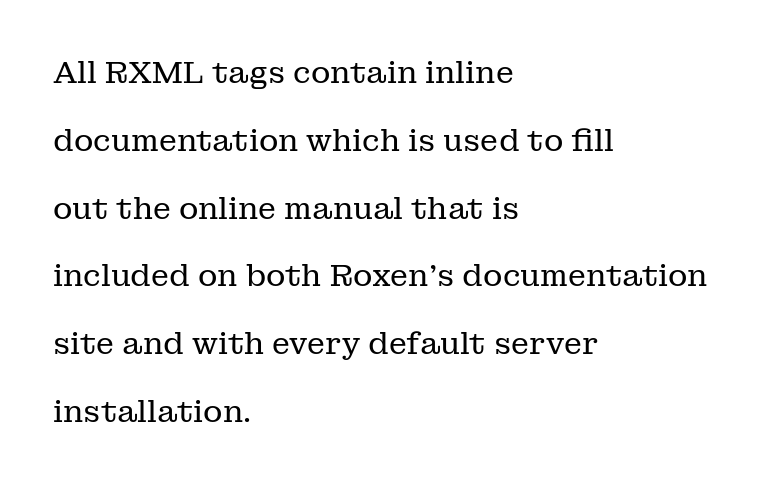
Vertical spacing — loose. The font family rendered here belongs to the serif group. Horizontally, the lines are justified to the leading edge only. Is this a fixed-width face? No — the glyphs have proportional, varying widths. Each row of text sits above clean, open space.
